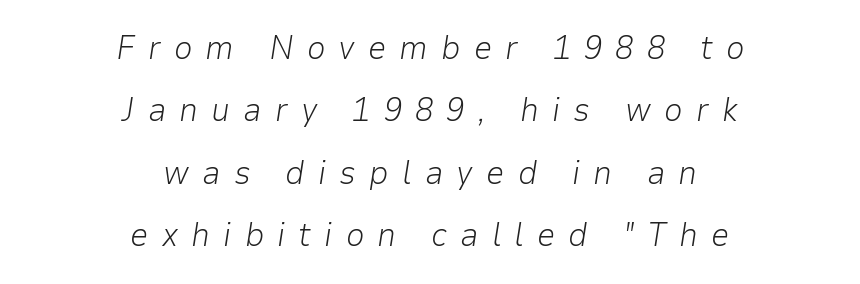
Q: Is the text bold? A: No.
Q: Is the text italic (slanted)? A: Yes, it leans right by about 9 degrees.
Q: Is the text underlined? A: No.
Q: How is the paragraph aligned? A: Centered.
Q: Is the spacing between letters normal or unusually wide? A: Unusually wide.
Q: Width (condensed, normal, or wide)? A: Normal.
Q: Stroke contrast? A: Low.
Q: x-height? A: Medium.
Q: Monospaced? A: No.
